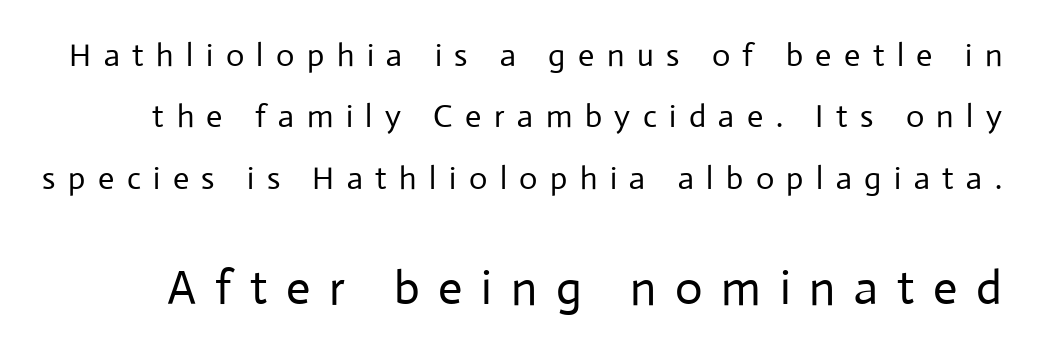
{"serif": "no", "italic": "no", "bold": "no", "weight": "regular", "width": "normal", "stroke_contrast": "low", "x_height": "medium", "monospaced": "no", "underline": "no", "line_spacing": "loose", "line_spacing_ratio": 1.92, "letter_spacing": "wide", "letter_spacing_em": 0.39, "larger_block": "second", "size_ratio": 1.5, "glyph_px": 48}
